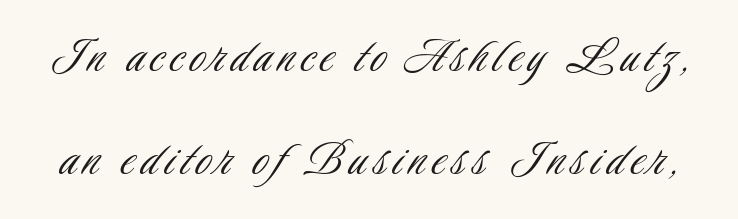
What kind of face is this? One without serifs — a sans. This sample has the flowing, uneven cadence of proportional lettering. Lines of text with bare space underneath.
